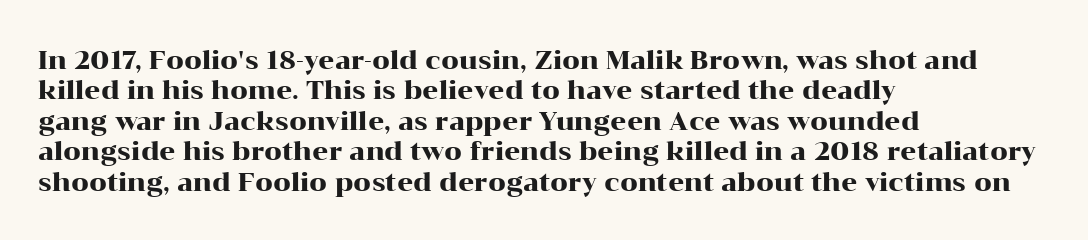
{"italic": "no", "underline": "no", "align": "left", "line_spacing_ratio": 1.22, "letter_spacing": "normal", "letter_spacing_em": 0.0, "glyph_px": 25}
